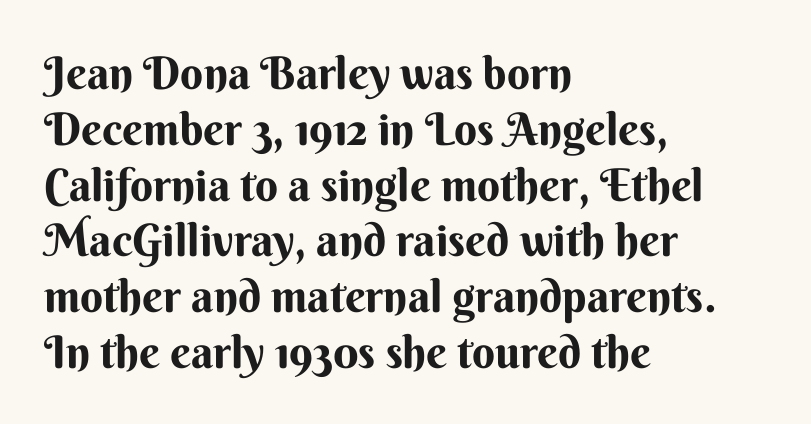
{"serif": "no", "italic": "no", "bold": "yes", "weight": "bold", "width": "normal", "stroke_contrast": "medium", "x_height": "small", "monospaced": "no", "underline": "no", "align": "left", "line_spacing_ratio": 1.24, "letter_spacing": "normal", "letter_spacing_em": 0.0, "glyph_px": 45}
